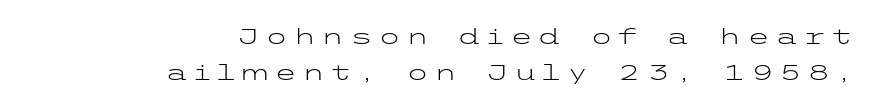
The image shows 21 px text type, upright; set right-aligned, line spacing 1.72x, unusually wide letter spacing (+0.24 em), not underlined.
